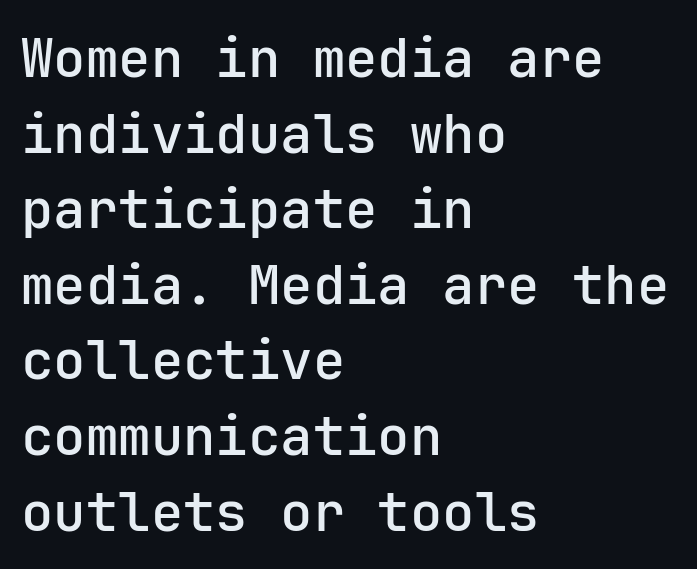
Q: Is the text italic (slanted)? A: No, it is upright.
Q: Is the typeface a serif or a sans-serif typeface? A: Sans-serif.
Q: Is the text underlined? A: No.
Q: How is the paragraph aligned? A: Left-aligned.
Q: Is the spacing between letters normal or unusually wide? A: Normal.
Q: Is the spacing between lines tight, normal or loose? A: Normal.
Q: Width (condensed, normal, or wide)? A: Normal.
Q: Stroke contrast? A: Low.
Q: x-height? A: Medium.
Q: Monospaced? A: Yes.
